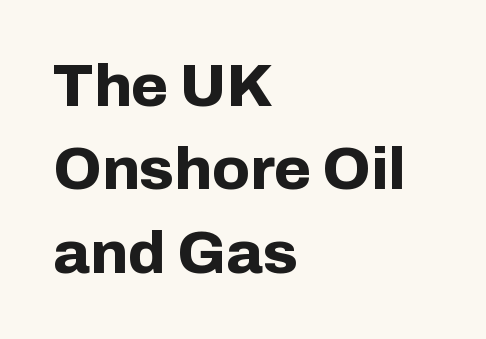
Observe the ordinary spacing: letters are neighbours, not strangers. The designer left line spacing at the default. I'd call this a sans setting — the letters go barefoot. Teacher's note: observe the even left margin — that is flush-left alignment. When letters stand straight like this, we call the style roman or upright. Is the type bold? Yes — the strokes are clearly thick and heavy.
